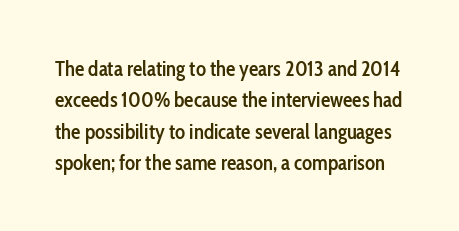
Is the type bold? Partly — it's a semibold, heavier than regular but not fully bold. If you drew a line through each stem, it would be perfectly vertical. The horizontal fit of the characters is conventional and even. Quick note: underline off.
